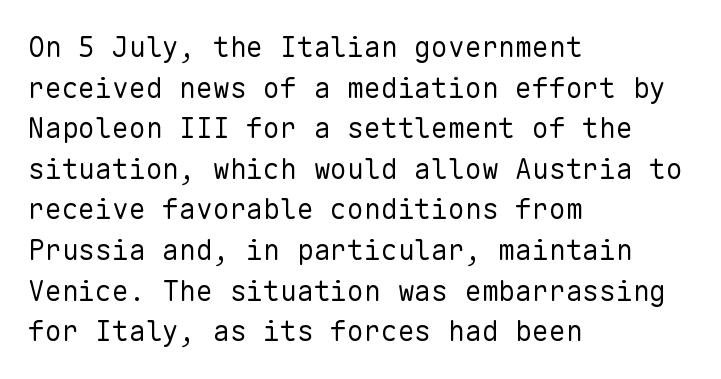
The image shows 28 px regular-weight sans-serif type, upright, monospaced; set left-aligned, normal line spacing (1.45x), normal letter spacing, not underlined; low stroke contrast and a medium x-height.
